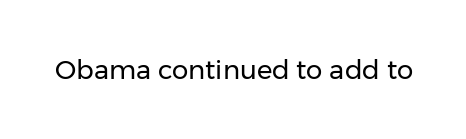
{"italic": "no", "bold": "no", "underline": "no", "letter_spacing": "normal", "letter_spacing_em": 0.0, "glyph_px": 26}
